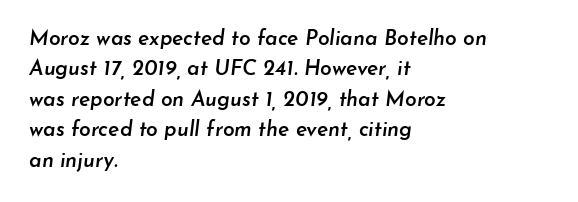
Q: Is the text bold? A: Semi-bold.
Q: Is the text italic (slanted)? A: Yes, it leans right by about 7 degrees.
Q: Is the text underlined? A: No.
Q: How is the paragraph aligned? A: Left-aligned.
Q: Is the spacing between letters normal or unusually wide? A: Normal.
Q: Is the spacing between lines tight, normal or loose? A: Normal.
